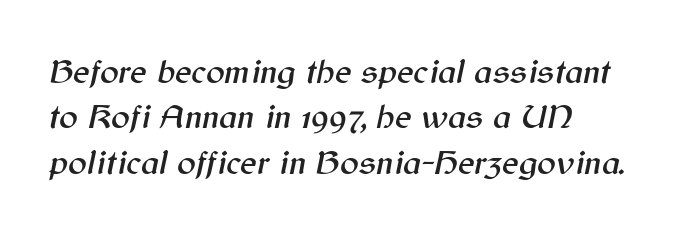
Q: Is the text italic (slanted)? A: Yes, it leans right by about 12 degrees.
Q: Is the text underlined? A: No.
Q: How is the paragraph aligned? A: Left-aligned.
Q: Is the spacing between letters normal or unusually wide? A: Normal.
Q: Is the spacing between lines tight, normal or loose? A: Normal.
Q: Width (condensed, normal, or wide)? A: Normal.
Q: Stroke contrast? A: Medium.
Q: x-height? A: Medium.
Q: Monospaced? A: No.
